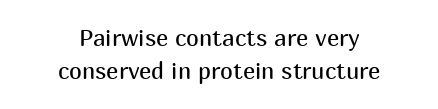
Does the leading feel generous? No, just average. Compared with typical body copy, the letter spacing here is the same. Each line is balanced around a shared central axis. A bare baseline throughout the passage. You can tell it's not italic because the verticals are truly vertical. The strokes carry an ordinary text weight at most.
